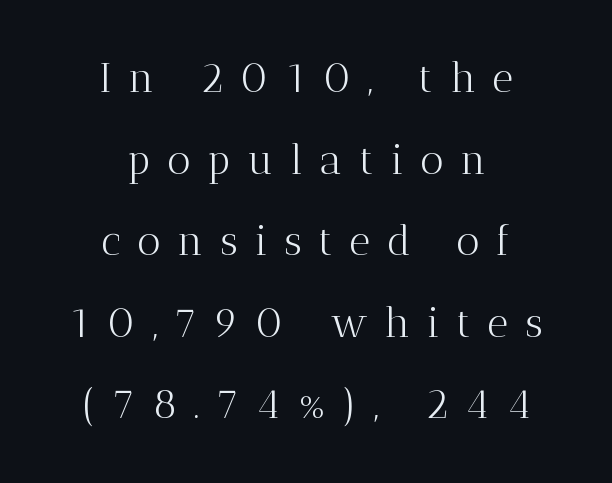
{"serif": "yes", "italic": "no", "bold": "no", "weight": "light", "width": "normal", "stroke_contrast": "medium", "x_height": "medium", "monospaced": "no", "underline": "no", "align": "center", "line_spacing": "loose", "line_spacing_ratio": 1.99, "letter_spacing": "wide", "letter_spacing_em": 0.41, "glyph_px": 41}
